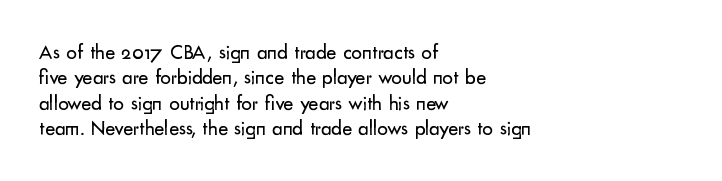
A bare baseline throughout the passage. Line beginnings align vertically; line endings do not. This sample uses plain, unmodified letter spacing. Posture: straight, roman, zero tilt. Is this a heavy cut? Hardly; it is regular or lighter.
